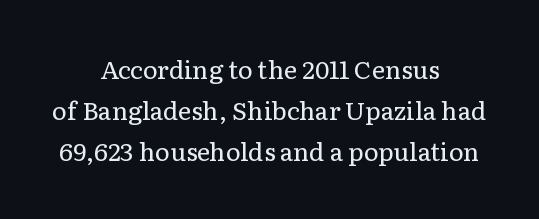
The image shows 25 px text type, upright; set centered, normal line spacing (1.65x), normal letter spacing, not underlined.
